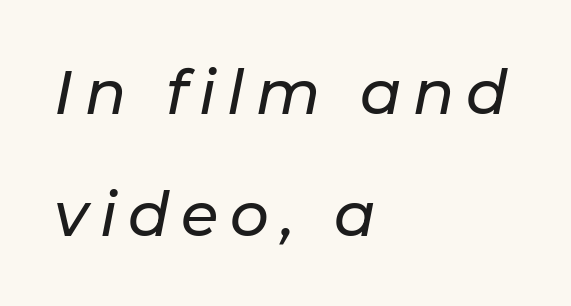
Q: Is the text italic (slanted)? A: Yes, it leans right by about 11 degrees.
Q: Is the text underlined? A: No.
Q: How is the paragraph aligned? A: Left-aligned.
Q: Is the spacing between lines tight, normal or loose? A: Loose.
Q: Width (condensed, normal, or wide)? A: Normal.
Q: Stroke contrast? A: Low.
Q: x-height? A: Medium.
Q: Monospaced? A: No.
